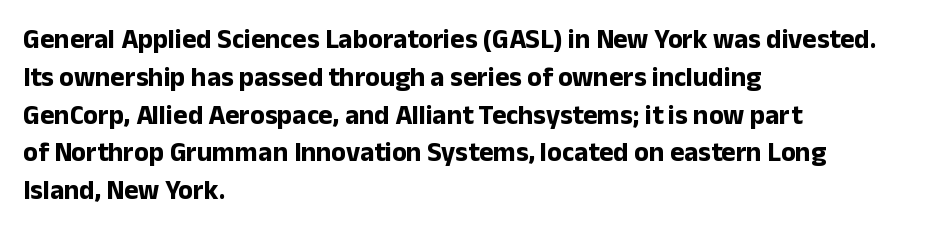
The image shows 27 px bold type, upright; set left-aligned, normal line spacing (1.4x), normal letter spacing, not underlined.
